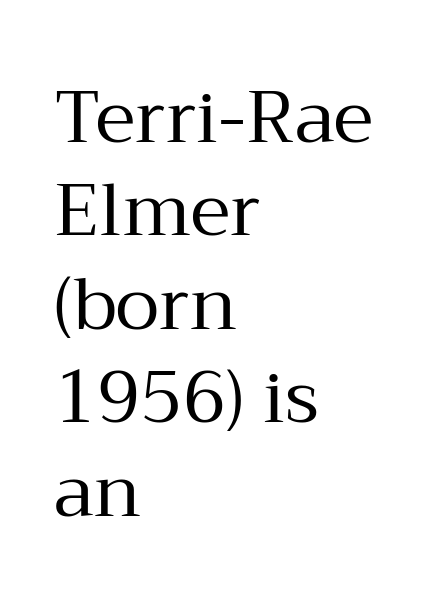
The image shows 73 px regular-weight serif type, upright; set left-aligned, normal line spacing (1.28x), normal letter spacing, not underlined; medium stroke contrast and a medium x-height.
